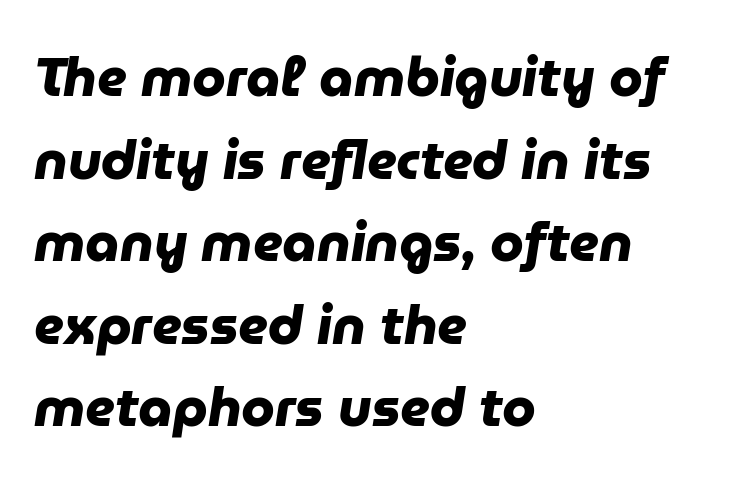
The image shows 54 px heavy sans-serif type; set left-aligned, normal line spacing (1.53x), normal letter spacing, not underlined; low stroke contrast and a medium x-height.
